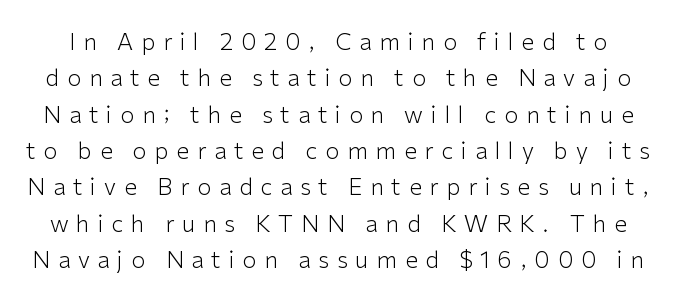
Q: Is the text bold? A: No.
Q: Is the text italic (slanted)? A: No, it is upright.
Q: Is the text underlined? A: No.
Q: Is the spacing between letters normal or unusually wide? A: Unusually wide.
Q: Is the spacing between lines tight, normal or loose? A: Normal.
